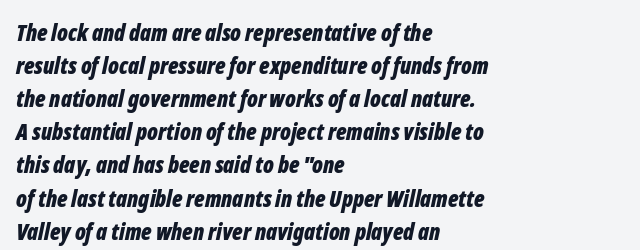
Q: Is the text bold? A: Yes.
Q: Is the text italic (slanted)? A: Yes, it leans right by about 12 degrees.
Q: Is the text underlined? A: No.
Q: How is the paragraph aligned? A: Left-aligned.
Q: Is the spacing between letters normal or unusually wide? A: Normal.
Q: Is the spacing between lines tight, normal or loose? A: Normal.
